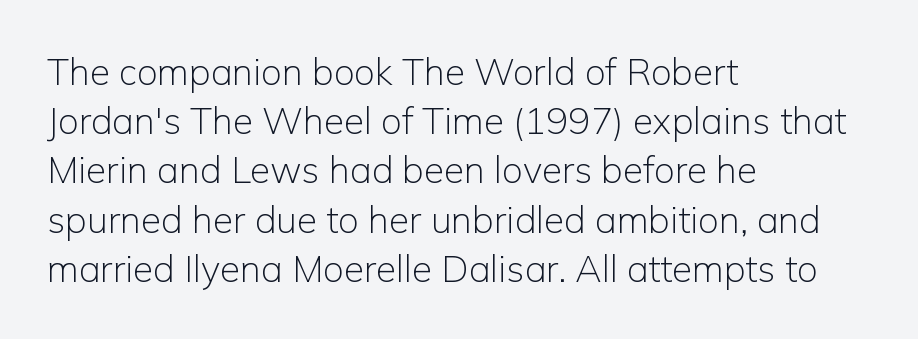
The image shows 37 px light sans-serif type, upright; set left-aligned, normal line spacing (1.33x), normal letter spacing, not underlined; low stroke contrast and a medium x-height.
